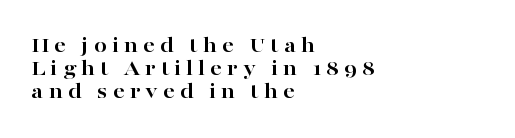
The image shows 23 px bold type, upright; set left-aligned, tight line spacing (1.01x), unusually wide letter spacing (+0.22 em), not underlined.
